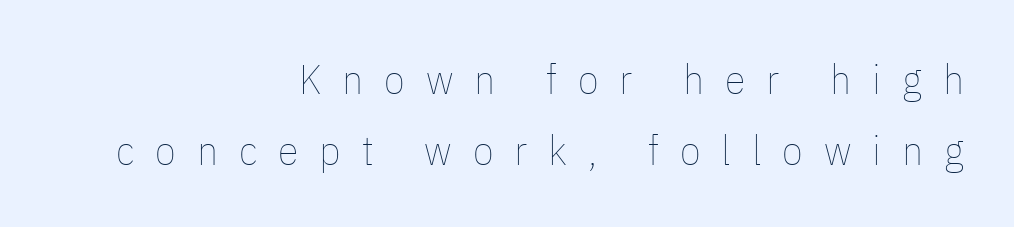
The image shows 42 px thin, condensed type, upright; set right-aligned, normal line spacing (1.69x), unusually wide letter spacing (+0.5 em), not underlined; low stroke contrast and a medium x-height.
